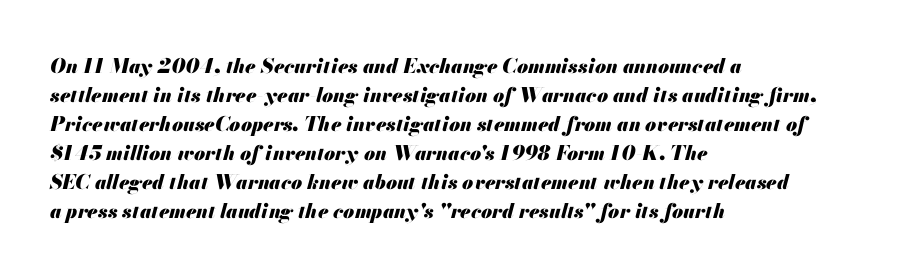
{"italic": "yes", "lean": "right", "slant_degrees": 13, "bold": "yes", "underline": "no", "align": "left", "line_spacing": "normal", "line_spacing_ratio": 1.45, "letter_spacing": "normal", "letter_spacing_em": 0.0, "glyph_px": 20}
